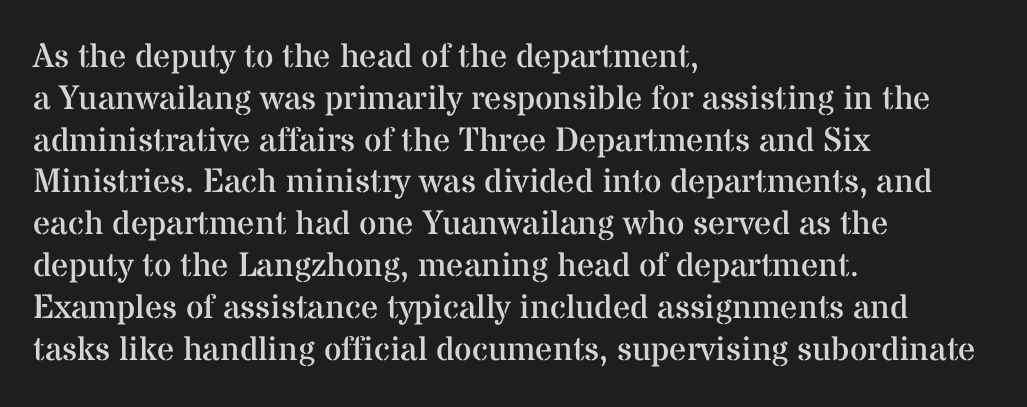
Is this a fixed-width face? No — the glyphs have proportional, varying widths. Typographically, this falls in the serif category. The text block is weighted toward the left margin, trailing off unevenly rightward. The letterforms sit at book weight or below. The space beneath each line is pristine and unruled.
